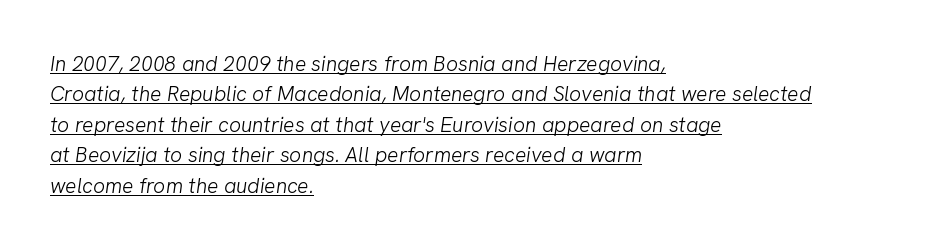
Q: Is the text bold? A: No.
Q: Is the text underlined? A: Yes.
Q: How is the paragraph aligned? A: Left-aligned.
Q: Is the spacing between letters normal or unusually wide? A: Normal.
Q: Is the spacing between lines tight, normal or loose? A: Normal.
